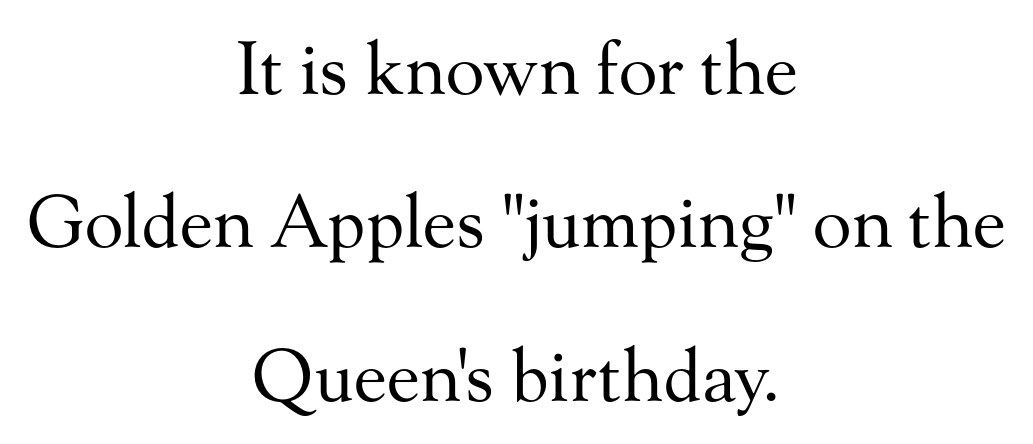
The image shows 72 px regular-weight serif type, upright; set centered, loose line spacing (2.13x), normal letter spacing, not underlined; medium stroke contrast and a small x-height.
